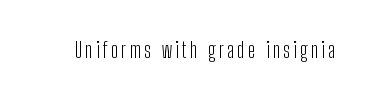
The image shows 22 px text type, upright; set not underlined.
